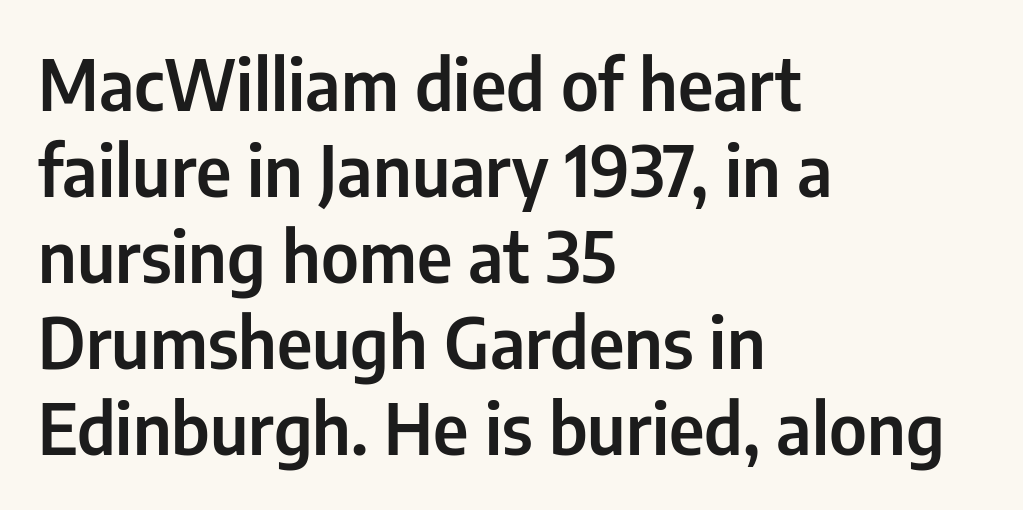
{"serif": "no", "italic": "no", "width": "condensed", "stroke_contrast": "low", "x_height": "medium", "monospaced": "no", "underline": "no", "align": "left", "line_spacing_ratio": 1.23, "letter_spacing": "normal", "letter_spacing_em": 0.0, "glyph_px": 70}
